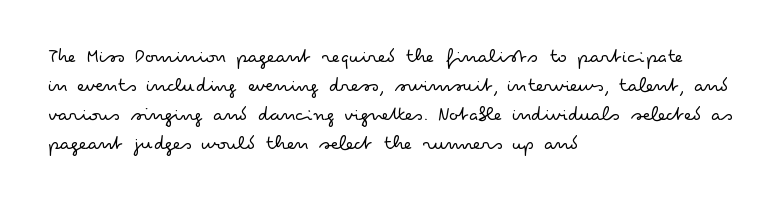
Q: Is the text bold? A: No.
Q: Is the text italic (slanted)? A: No, it is upright.
Q: Is the text underlined? A: No.
Q: How is the paragraph aligned? A: Left-aligned.
Q: Is the spacing between letters normal or unusually wide? A: Normal.
Q: Is the spacing between lines tight, normal or loose? A: Normal.
